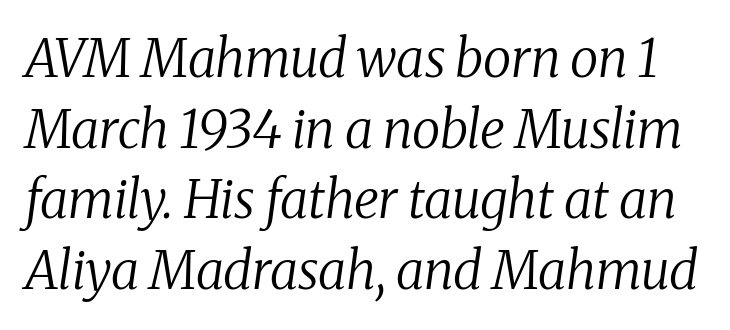
Q: Is the text bold? A: No.
Q: Is the text italic (slanted)? A: Yes, it leans right by about 8 degrees.
Q: Is the typeface a serif or a sans-serif typeface? A: Serif.
Q: Is the text underlined? A: No.
Q: Is the spacing between letters normal or unusually wide? A: Normal.
Q: Is the spacing between lines tight, normal or loose? A: Normal.
Q: Width (condensed, normal, or wide)? A: Normal.
Q: Stroke contrast? A: Medium.
Q: x-height? A: Medium.
Q: Monospaced? A: No.
